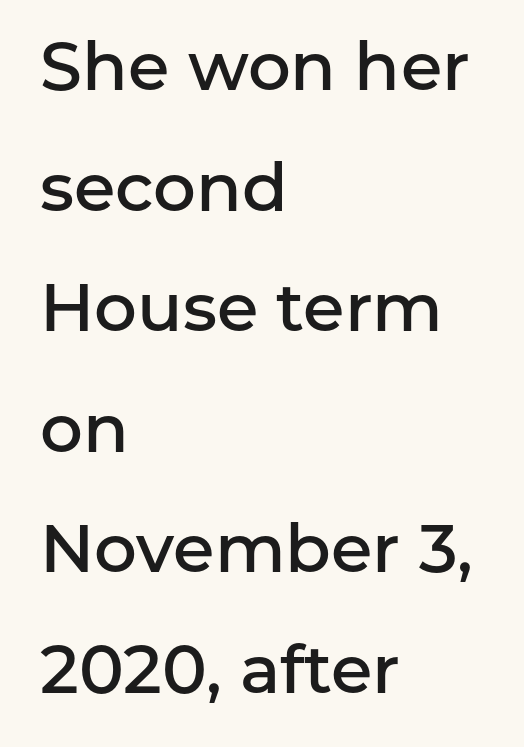
{"serif": "no", "italic": "no", "bold": "semi", "weight": "semibold", "width": "normal", "stroke_contrast": "low", "x_height": "medium", "monospaced": "no", "underline": "no", "align": "left", "line_spacing_ratio": 1.8, "letter_spacing": "normal", "letter_spacing_em": 0.0, "glyph_px": 67}
